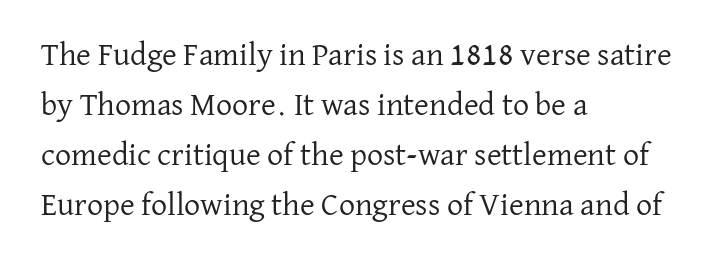
The image shows 32 px regular-weight serif type, upright; set left-aligned, normal line spacing (1.56x), normal letter spacing, not underlined; low stroke contrast and a medium x-height.
